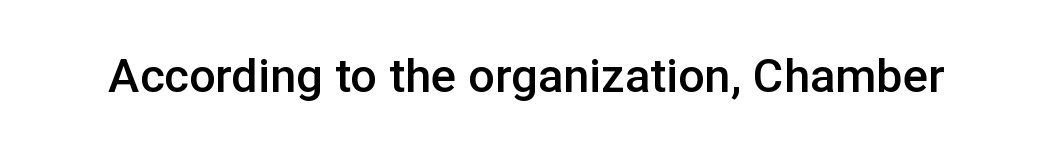
The space beneath each line is pristine and unruled. In terms of weight, the rendering is demibold, just under bold. Words appear dense and cohesive because spacing is normal. Serif or sans? Sans — the stroke terminals are bare. Character widths vary here, with narrow letters taking less room than wide ones.
